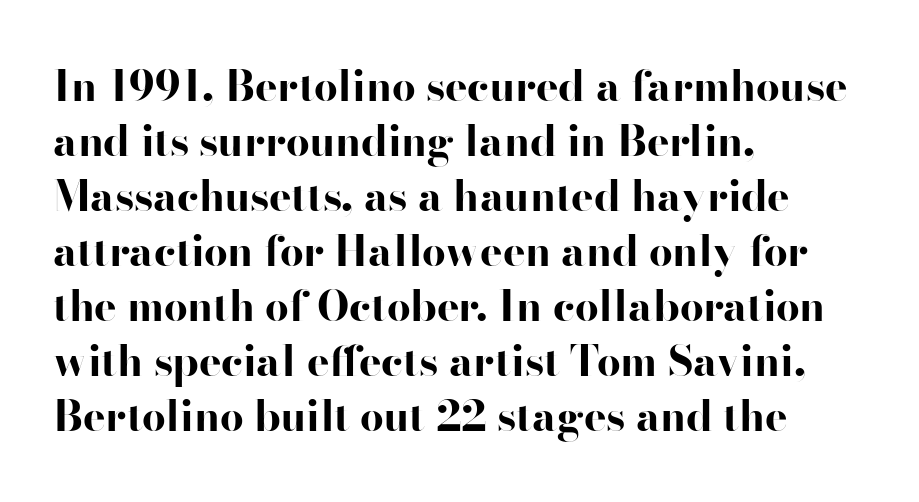
Q: Is the text bold? A: Yes.
Q: Is the text italic (slanted)? A: No, it is upright.
Q: Is the typeface a serif or a sans-serif typeface? A: Sans-serif.
Q: Is the text underlined? A: No.
Q: How is the paragraph aligned? A: Left-aligned.
Q: Is the spacing between letters normal or unusually wide? A: Normal.
Q: Is the spacing between lines tight, normal or loose? A: Normal.
Q: Width (condensed, normal, or wide)? A: Wide.
Q: Stroke contrast? A: High.
Q: x-height? A: Small.
Q: Monospaced? A: No.
